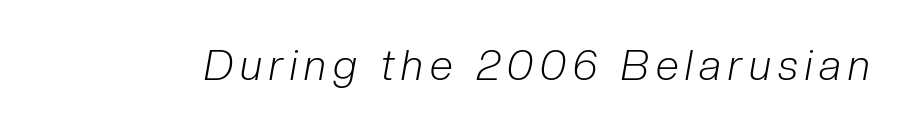
{"italic": "yes", "lean": "right", "slant_degrees": 10, "bold": "no", "weight": "light", "width": "condensed", "stroke_contrast": "low", "x_height": "medium", "monospaced": "no", "underline": "no", "glyph_px": 42}
